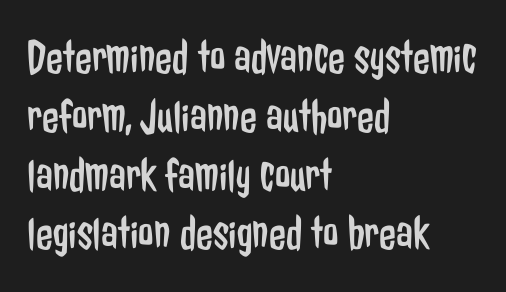
{"serif": "no", "italic": "no", "bold": "no", "weight": "regular", "width": "condensed", "stroke_contrast": "low", "x_height": "medium", "monospaced": "no", "underline": "no", "align": "left", "line_spacing_ratio": 1.2, "letter_spacing": "normal", "letter_spacing_em": 0.0, "glyph_px": 49}
